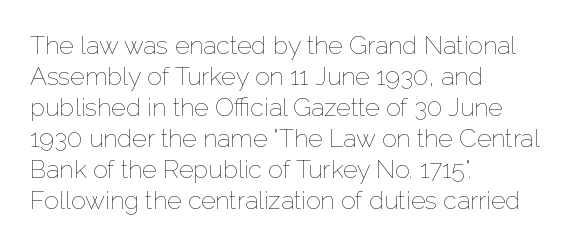
A light-to-regular cut is what we see here. Clear beneath every line of the passage. Vertical strokes here are truly vertical. The passage shown has conventional tracking throughout. Leftover space on each line is placed entirely after the last word.
